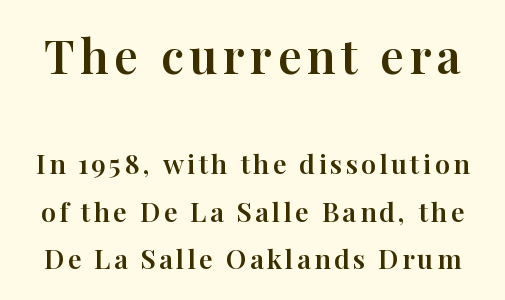
The image shows 47 px serif type, upright; set line spacing 1.77x, not underlined; the first (top) block is 1.74x larger; high stroke contrast and a medium x-height.
